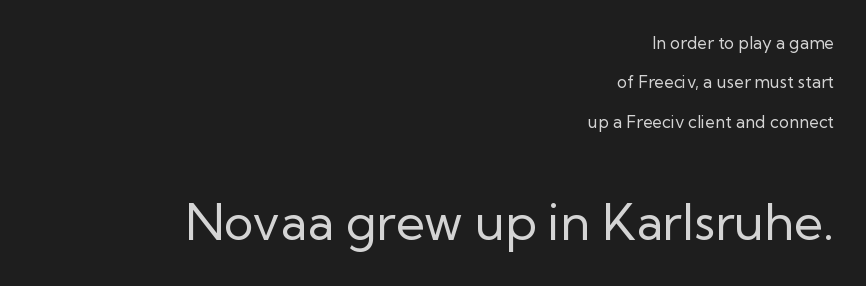
The image shows 50 px regular-weight sans-serif type, upright; set right-aligned, loose line spacing (2.32x), normal letter spacing, not underlined; the second (bottom) block is 2.94x larger; low stroke contrast and a medium x-height.
